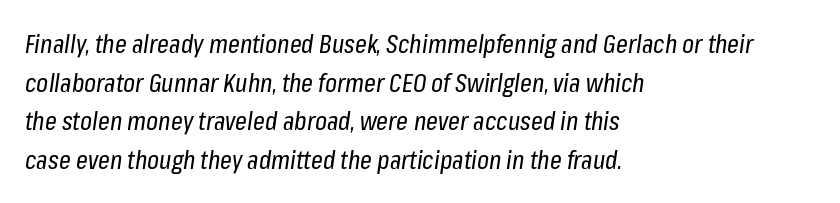
Q: Is the text bold? A: No.
Q: Is the text italic (slanted)? A: Yes, it leans right by about 8 degrees.
Q: Is the text underlined? A: No.
Q: How is the paragraph aligned? A: Left-aligned.
Q: Is the spacing between letters normal or unusually wide? A: Normal.
Q: Is the spacing between lines tight, normal or loose? A: Normal.
